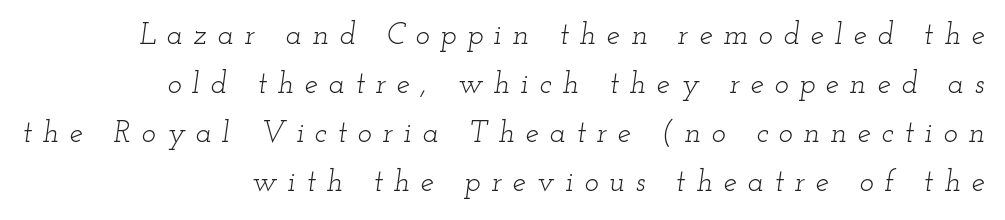
Inter-character spacing is expanded well beyond the font's built-in metrics. The typeface chosen for these lines features serifs. Slanted lettering throughout. Do the characters align in a grid? No, the font is proportional. Is the block centered? No — it sits flush against the right margin.
